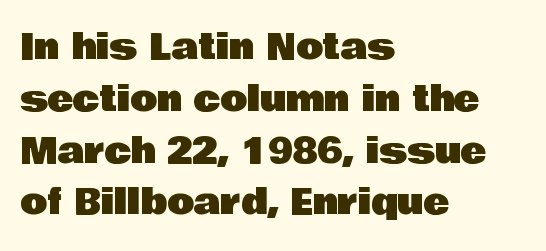
The horizontal fit of the characters is conventional and even. Check under the words: just untouched page. A typesetter would call this proportional, since set widths differ per character. The rendering anchors every line to the left-hand side.
